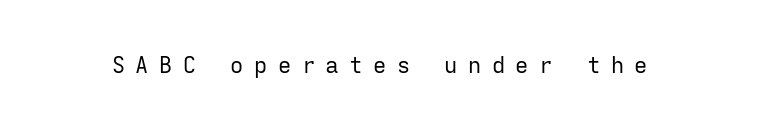
Q: Is the text bold? A: No.
Q: Is the text italic (slanted)? A: No, it is upright.
Q: Is the text underlined? A: No.
Q: Is the spacing between letters normal or unusually wide? A: Unusually wide.
